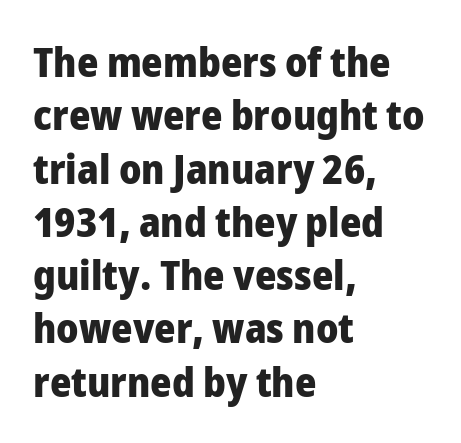
{"serif": "no", "italic": "no", "bold": "yes", "weight": "heavy", "width": "normal", "stroke_contrast": "low", "x_height": "medium", "monospaced": "no", "underline": "no", "align": "left", "line_spacing": "normal", "line_spacing_ratio": 1.3, "letter_spacing": "normal", "letter_spacing_em": 0.0, "glyph_px": 41}
